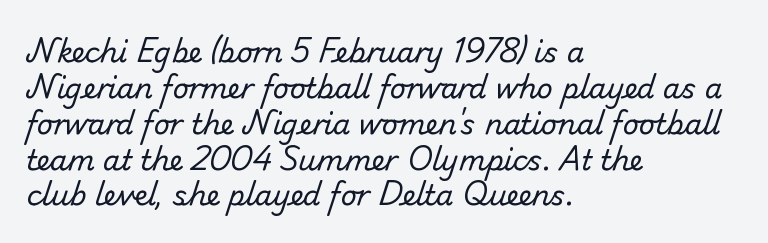
The type is set solid horizontally, with unmodified tracking. What kind of face is this? One without serifs — a sans. Each stroke keeps to a modest, everyday thickness or less. The face used here is proportionally spaced, like ordinary book or web type.
